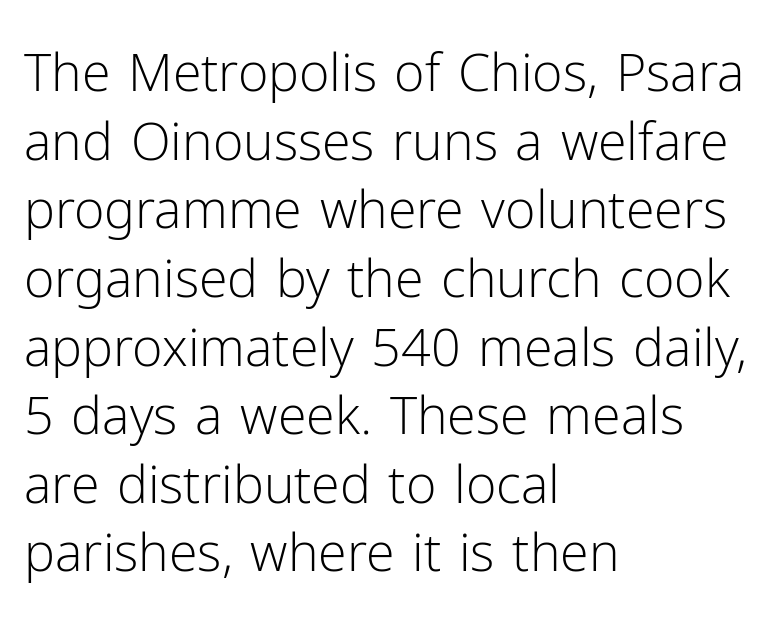
The letters stand upright; this is a roman face. The text was rendered using a sans face with plain stroke endings. The glyphs are unaccompanied by any horizontal stroke below them. Compared with a typical body face, this is equally light or lighter still.
